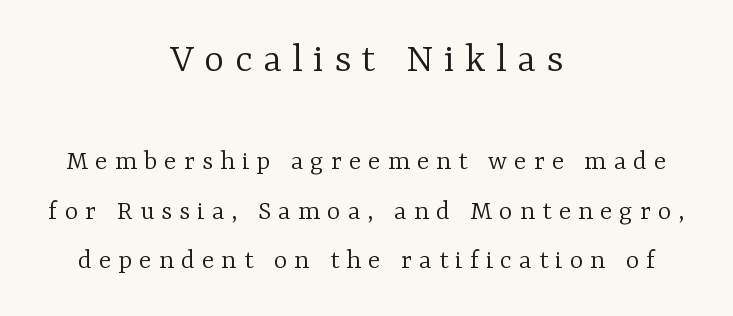
The image shows 43 px light serif type, upright; set centered, line spacing 1.71x, unusually wide letter spacing (+0.24 em), not underlined; the first (top) block is 1.48x larger; low stroke contrast and a medium x-height.
